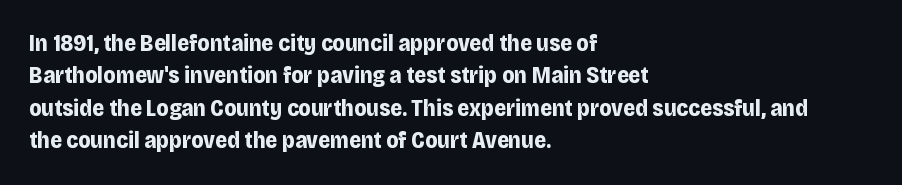
{"italic": "no", "bold": "yes", "underline": "no", "align": "left", "line_spacing": "normal", "line_spacing_ratio": 1.41, "letter_spacing": "normal", "letter_spacing_em": 0.0, "glyph_px": 23}
